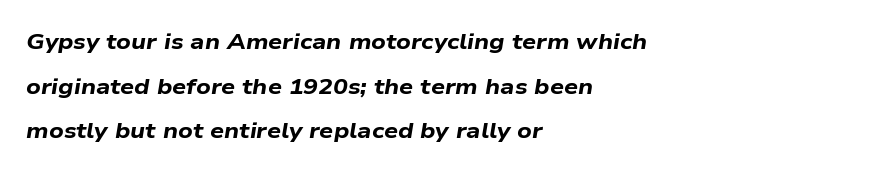
Q: Is the text bold? A: Yes.
Q: Is the text italic (slanted)? A: Yes, it leans right by about 9 degrees.
Q: Is the text underlined? A: No.
Q: How is the paragraph aligned? A: Left-aligned.
Q: Is the spacing between letters normal or unusually wide? A: Normal.
Q: Is the spacing between lines tight, normal or loose? A: Loose.
